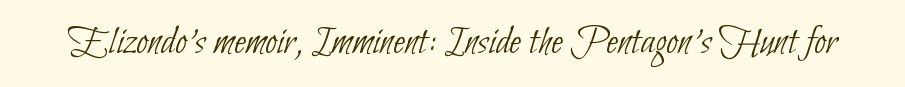
This sample has the flowing, uneven cadence of proportional lettering. Is the stroke heavy? The answer is a plain regular-or-lighter. The string is rendered with underlining switched off. Font category for this specimen: sans-serif.
